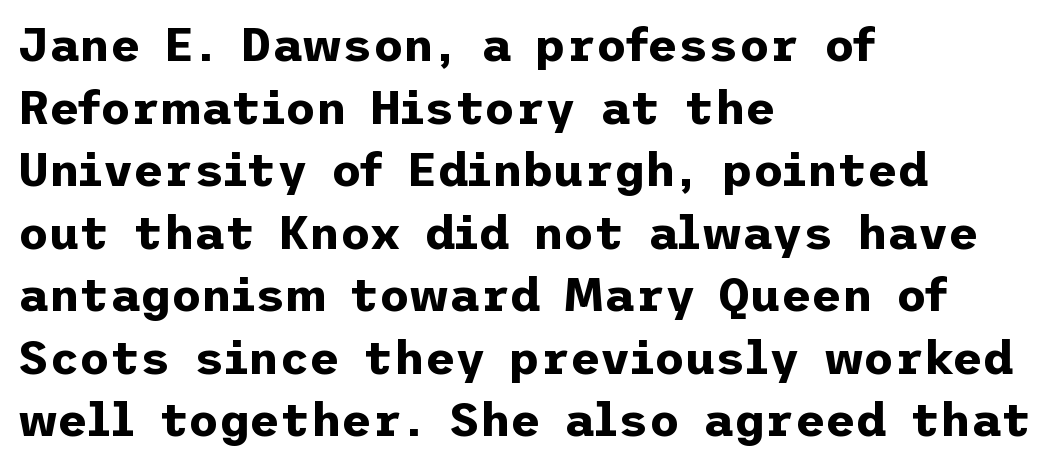
The image shows 47 px bold sans-serif type, upright; set left-aligned, normal line spacing (1.33x), normal letter spacing, not underlined; low stroke contrast and a medium x-height.
